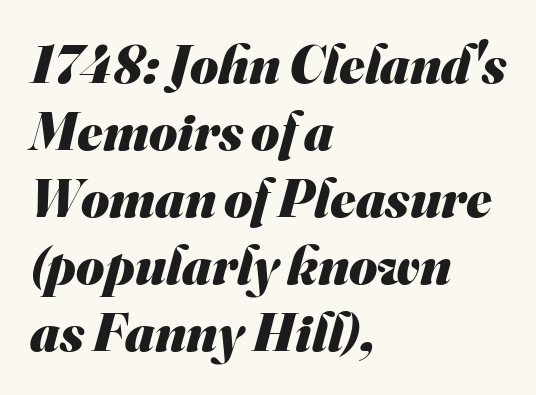
To sum up the face: it is a sans, with no serifs. Heavy, bold letterforms. Has an underline been added? It has not. This sample has the flowing, uneven cadence of proportional lettering.
